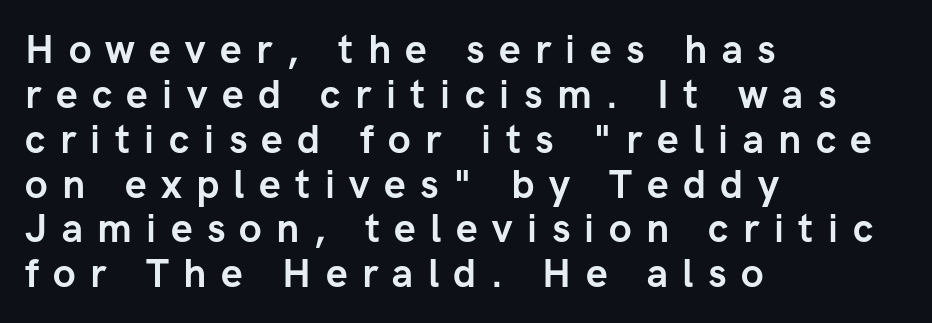
Q: Is the text bold? A: Yes.
Q: Is the text italic (slanted)? A: No, it is upright.
Q: Is the typeface a serif or a sans-serif typeface? A: Sans-serif.
Q: Is the text underlined? A: No.
Q: How is the paragraph aligned? A: Left-aligned.
Q: Is the spacing between letters normal or unusually wide? A: Unusually wide.
Q: Is the spacing between lines tight, normal or loose? A: Tight.
Q: Width (condensed, normal, or wide)? A: Normal.
Q: Stroke contrast? A: Low.
Q: x-height? A: Medium.
Q: Monospaced? A: No.
